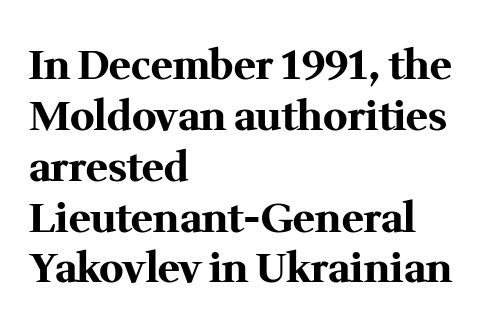
Typesetter's note: full bold, strokes at maximum text heaviness. The compositor pushed each line to the left boundary. These lines were composed using upright roman letters. What kind of face is this? One with serifs.
